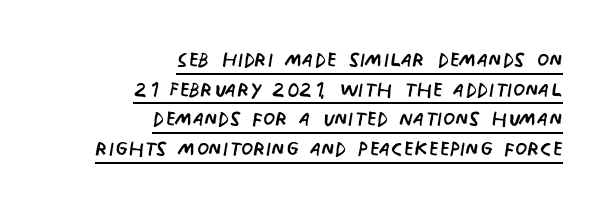
Letterform terminals end flat and unadorned throughout the passage. Varying glyph widths throughout — classic text-font behaviour. Somebody hit Ctrl+U on this one — the words are underlined. Students, observe: this is what under-led, compact text looks like. Nobody touched the tracking dial on this one.
